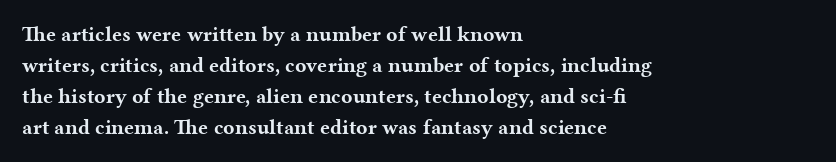
{"italic": "no", "bold": "yes", "underline": "no", "align": "left", "line_spacing": "normal", "line_spacing_ratio": 1.47, "letter_spacing": "normal", "letter_spacing_em": 0.0, "glyph_px": 21}
